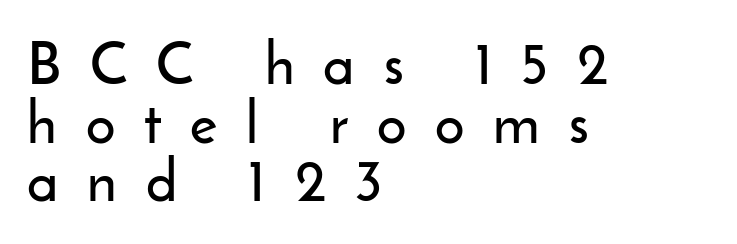
Here the designer chose a conventional face with non-uniform glyph widths. Font category for this specimen: sans-serif. The lettering holds an erect, upright posture throughout. Quick note: underline off. Short note: letters widely spaced. The rendering anchors every line to the left-hand side.
